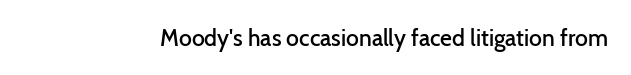
No extra tracking has been applied to these lines. The area under the type is left untouched. Weight: semibold (demi). If you drew a line through each stem, it would be perfectly vertical.
